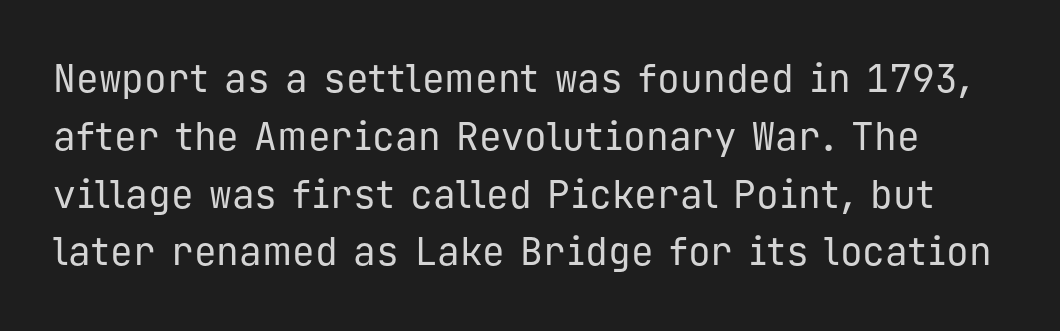
No extra ink here — the face is not bold. The glyphs in this specimen are sans serif. The letters sit at their default tracking, neither squeezed nor spread. The passage shown is not underscored anywhere. Italic? Not at all — the glyphs are vertical.
